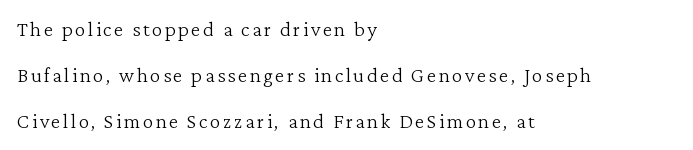
{"italic": "no", "bold": "no", "underline": "no", "align": "left", "line_spacing": "loose", "line_spacing_ratio": 2.19, "glyph_px": 21}
